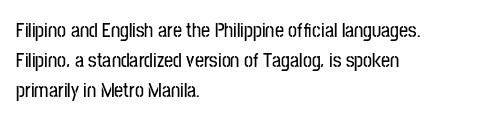
Notice how descenders clear the ascenders below comfortably — that's standard leading. In terms of letterspacing, this is plain default setting. Descender tails drop into unmarked territory. Layout note: lines flush left. The typography opts for an upright posture over an oblique one.
